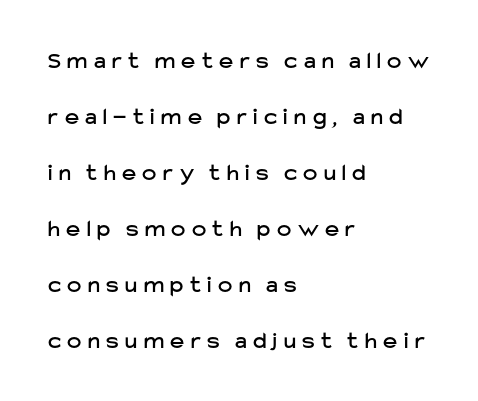
The image shows 24 px text type, upright; set left-aligned, loose line spacing (2.33x), unusually wide letter spacing (+0.27 em), not underlined.
